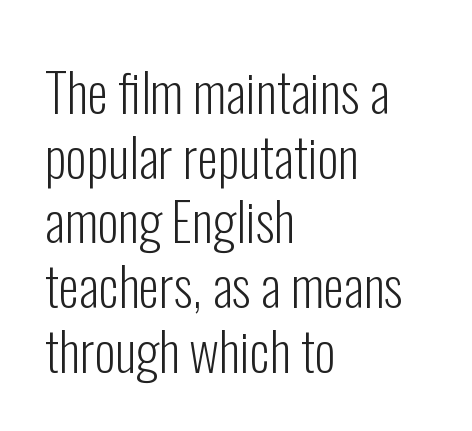
{"serif": "no", "italic": "no", "bold": "no", "weight": "light", "width": "condensed", "stroke_contrast": "low", "x_height": "medium", "monospaced": "no", "underline": "no", "align": "left", "line_spacing_ratio": 1.22, "letter_spacing": "normal", "letter_spacing_em": 0.0, "glyph_px": 53}
